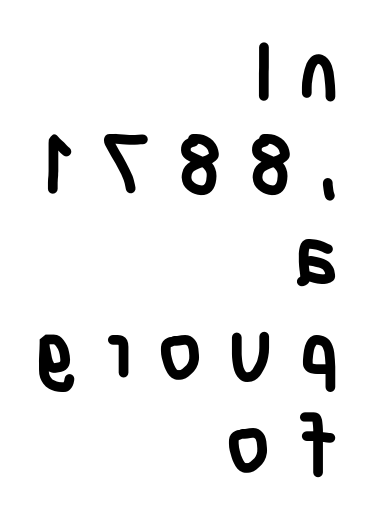
The passage shown is emphatically bold. A student would call this right alignment; a typographer would say flush right, rag left. Do the characters align in a grid? No, the font is proportional. Any mark beneath the type? The region is blank. Rendered with straight, roman letterforms.
